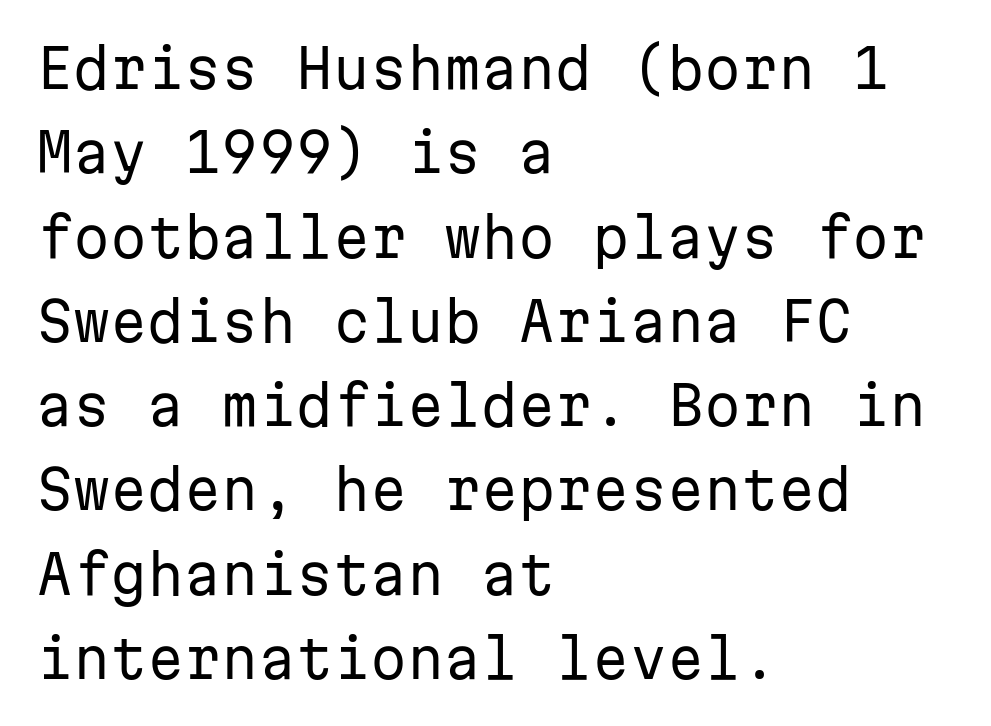
{"serif": "no", "italic": "no", "bold": "no", "weight": "regular", "width": "normal", "stroke_contrast": "low", "x_height": "medium", "monospaced": "yes", "underline": "no", "align": "left", "line_spacing": "normal", "line_spacing_ratio": 1.59, "letter_spacing": "normal", "letter_spacing_em": 0.0, "glyph_px": 53}
